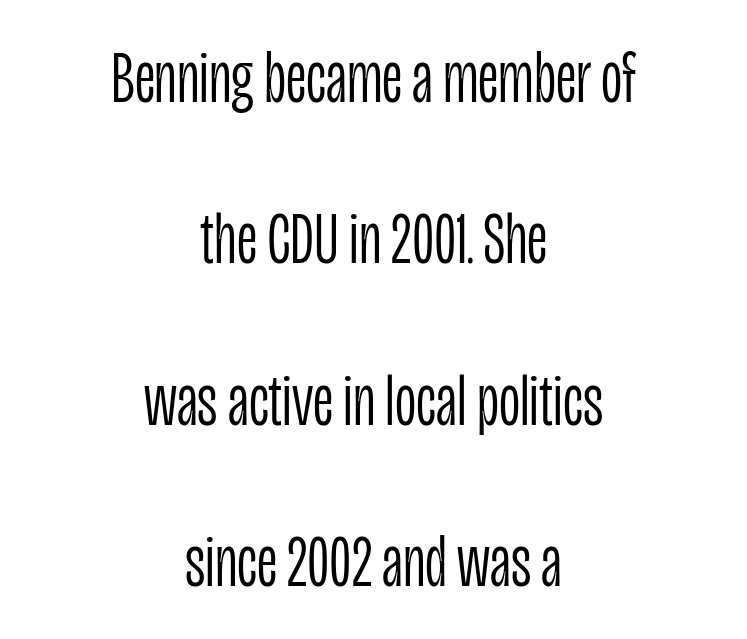
The lines are spread far apart with generous leading. This rendering leaves character spacing at its baseline value. Note: no serifs on the glyphs. Does the copy run flush right? No — it is centered line by line.
